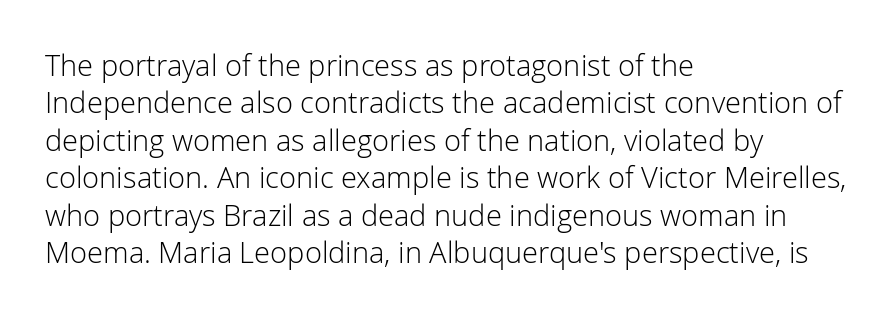
{"serif": "no", "italic": "no", "bold": "no", "weight": "light", "width": "normal", "stroke_contrast": "low", "x_height": "medium", "monospaced": "no", "underline": "no", "align": "left", "line_spacing": "normal", "line_spacing_ratio": 1.29, "letter_spacing": "normal", "letter_spacing_em": 0.0, "glyph_px": 29}
